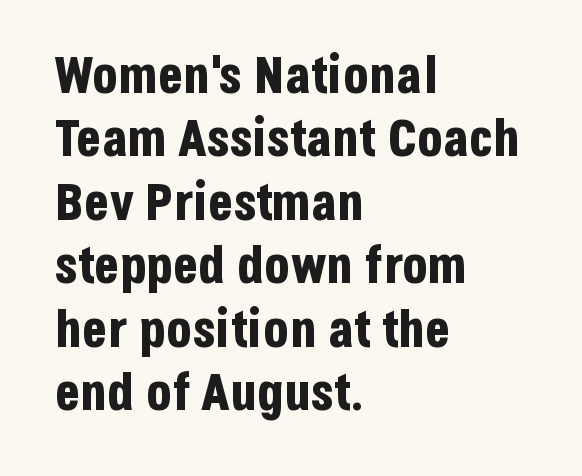
Q: Is the text bold? A: Yes.
Q: Is the text italic (slanted)? A: No, it is upright.
Q: Is the typeface a serif or a sans-serif typeface? A: Sans-serif.
Q: Is the text underlined? A: No.
Q: How is the paragraph aligned? A: Left-aligned.
Q: Is the spacing between letters normal or unusually wide? A: Normal.
Q: Width (condensed, normal, or wide)? A: Condensed.
Q: Stroke contrast? A: Low.
Q: x-height? A: Large.
Q: Monospaced? A: No.
